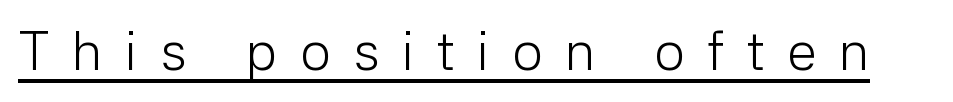
Q: Is the text bold? A: No.
Q: Is the text italic (slanted)? A: No, it is upright.
Q: Is the typeface a serif or a sans-serif typeface? A: Sans-serif.
Q: Is the text underlined? A: Yes.
Q: Is the spacing between letters normal or unusually wide? A: Unusually wide.
Q: Width (condensed, normal, or wide)? A: Normal.
Q: Stroke contrast? A: Low.
Q: x-height? A: Medium.
Q: Monospaced? A: No.
